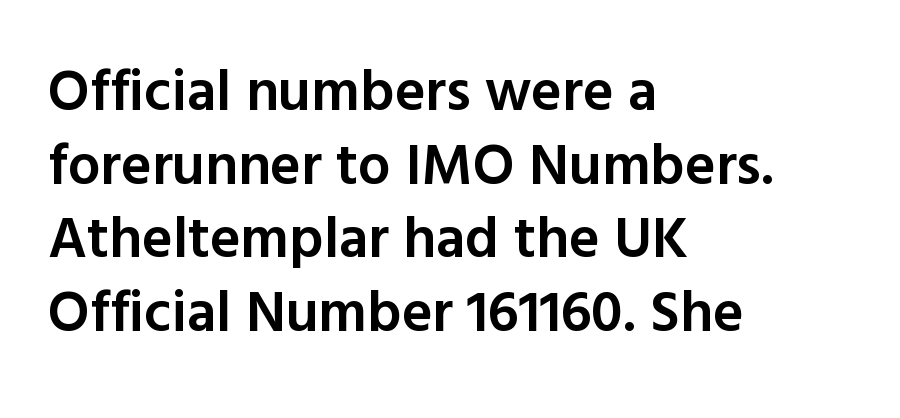
The image shows 58 px semibold sans-serif type, upright; set left-aligned, normal line spacing (1.27x), normal letter spacing, not underlined; a medium x-height.
